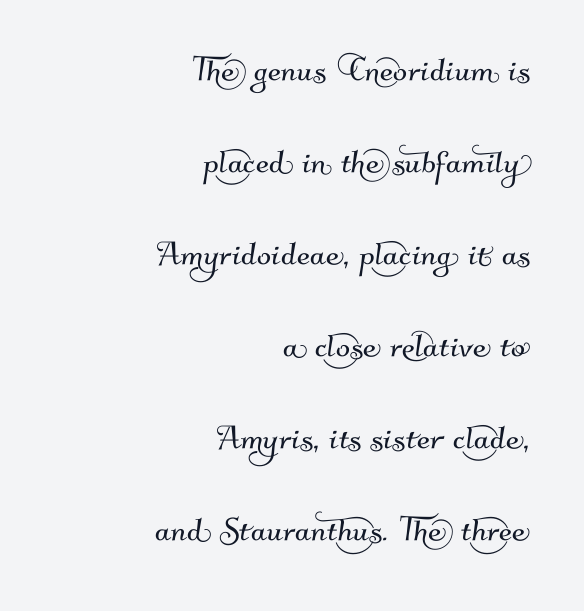
The image shows 42 px sans-serif type; set right-aligned, loose line spacing (2.19x), normal letter spacing, not underlined; medium stroke contrast and a small x-height.
